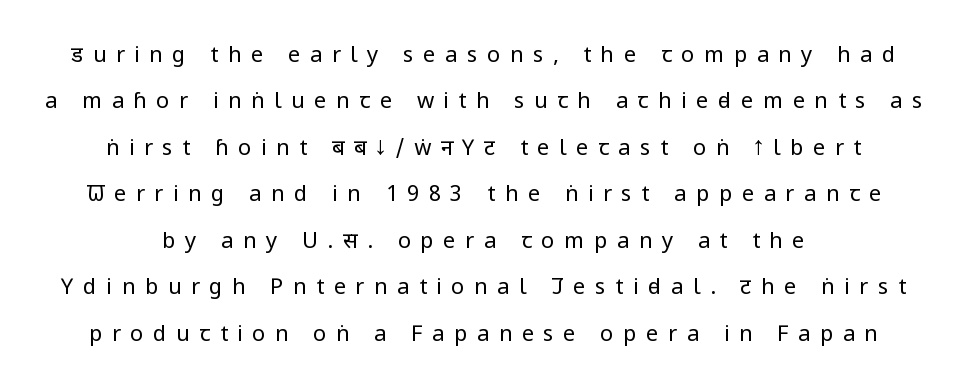
{"italic": "no", "bold": "no", "underline": "no", "line_spacing": "loose", "line_spacing_ratio": 2.11, "letter_spacing": "wide", "letter_spacing_em": 0.43, "glyph_px": 22}
